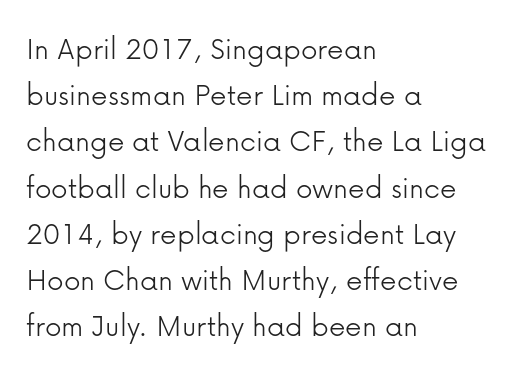
Leading: standard. Look at the bottom of the vertical strokes: they stop flat, with no serifs. Posture: vertical. Does extra space separate the letters? No, they use regular spacing.
